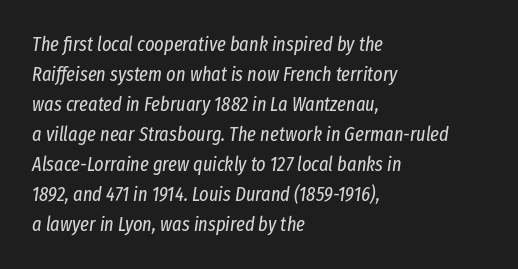
Q: Is the text bold? A: No.
Q: Is the text italic (slanted)? A: Yes, it leans right by about 8 degrees.
Q: Is the text underlined? A: No.
Q: How is the paragraph aligned? A: Left-aligned.
Q: Is the spacing between letters normal or unusually wide? A: Normal.
Q: Is the spacing between lines tight, normal or loose? A: Normal.
